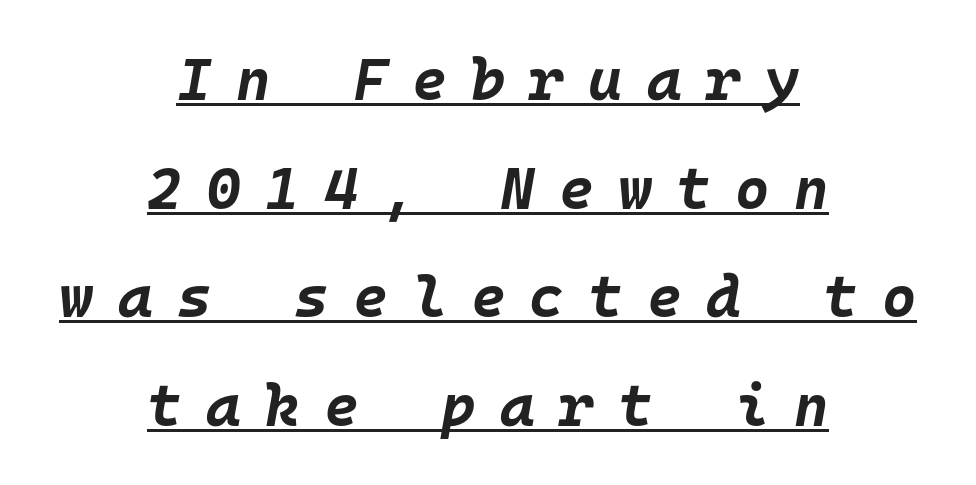
The image shows 59 px bold type, italic (leaning right), monospaced; set centered, line spacing 1.84x, unusually wide letter spacing (+0.41 em), underlined; low stroke contrast and a large x-height.
